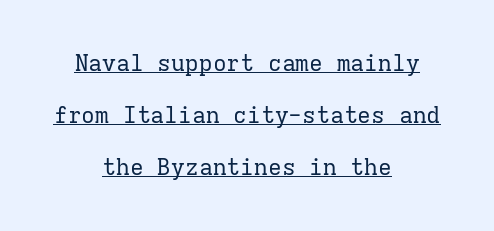
Q: Is the text bold? A: No.
Q: Is the text italic (slanted)? A: No, it is upright.
Q: Is the text underlined? A: Yes.
Q: How is the paragraph aligned? A: Centered.
Q: Is the spacing between letters normal or unusually wide? A: Normal.
Q: Is the spacing between lines tight, normal or loose? A: Loose.
